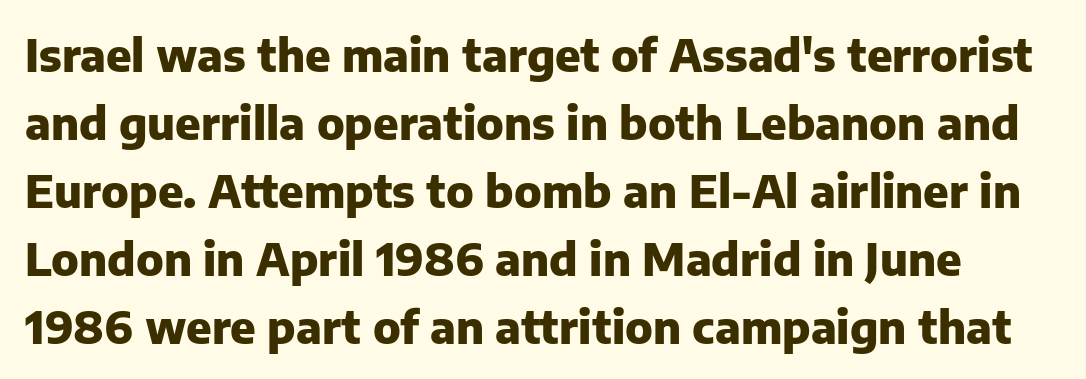
This is heavy type, rendered in bold. In terms of letterspacing, this is plain default setting. The letters stand upright; this is a roman face. Unmarked baselines from the first word to the last.
